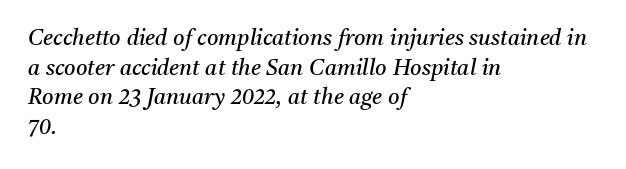
Q: Is the text bold? A: No.
Q: Is the text italic (slanted)? A: Yes, it leans right by about 11 degrees.
Q: Is the text underlined? A: No.
Q: How is the paragraph aligned? A: Left-aligned.
Q: Is the spacing between letters normal or unusually wide? A: Normal.
Q: Is the spacing between lines tight, normal or loose? A: Normal.
